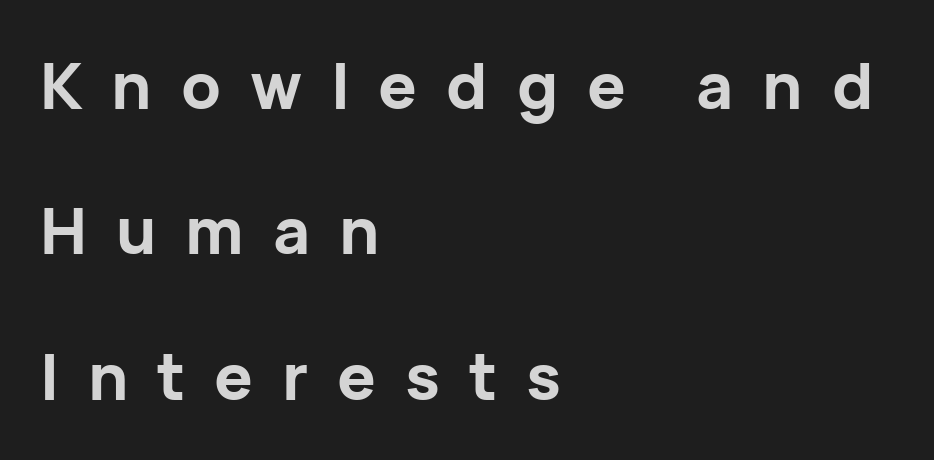
The letters advance in unequal steps, a hallmark of proportional type. Ordinary non-slanted type is in use. Are there feet on the stems? There aren't — it's a sans. This rendering uses left alignment, leaving the right contour irregular. Students, this is bold: see how much ink each stroke carries. Leading: increased.
